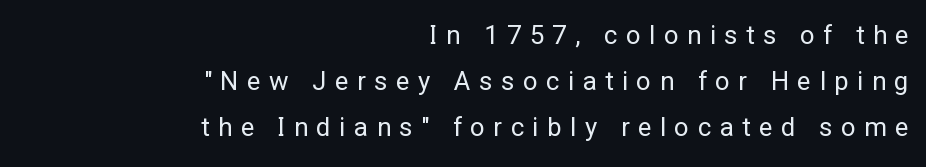
{"italic": "no", "bold": "no", "underline": "no", "align": "right", "line_spacing_ratio": 1.76, "letter_spacing": "wide", "letter_spacing_em": 0.32, "glyph_px": 26}
